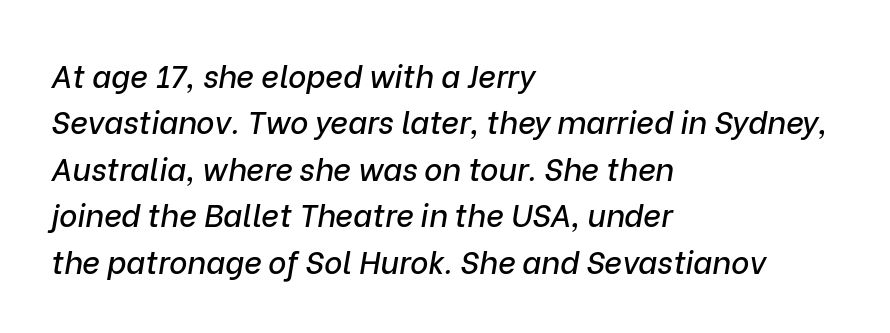
Leading: standard. The face used here is rendered with its standard letterfit. It's the slanting kind of type. Descender tails drop into unmarked territory. Leftover space on each line is placed entirely after the last word.
